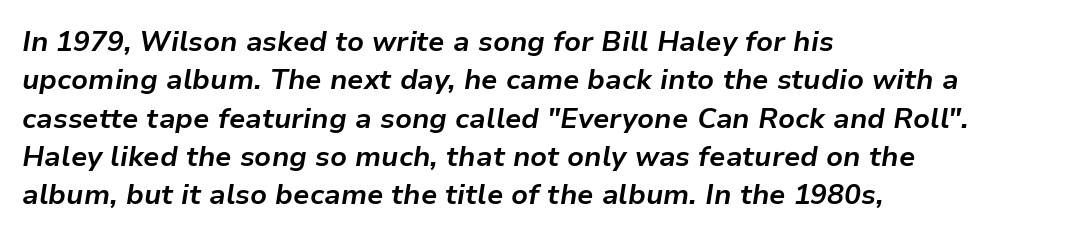
Reading down the block, your eye returns to a fixed left position each line. Set as a true bold cut, around the 700 mark. The foot of each line stays bare and open. These lines are rendered in a variable-pitch font. The text carries the slant typical of an italic or oblique font. Normally led — the rows are evenly, conventionally spaced.
